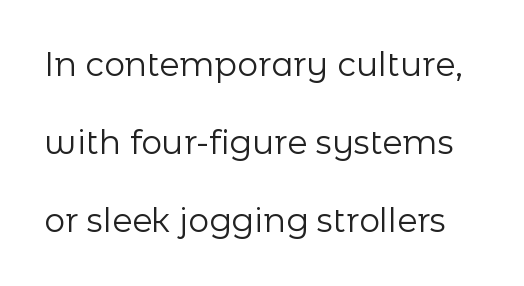
The image shows 33 px regular-weight sans-serif type, upright; set loose line spacing (2.37x), normal letter spacing, not underlined; low stroke contrast and a medium x-height.
